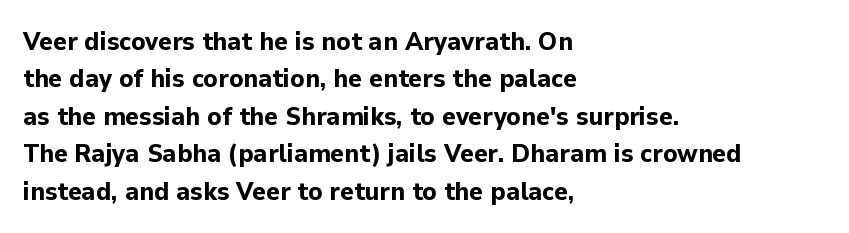
Q: Is the text bold? A: Yes.
Q: Is the text italic (slanted)? A: No, it is upright.
Q: Is the text underlined? A: No.
Q: How is the paragraph aligned? A: Left-aligned.
Q: Is the spacing between letters normal or unusually wide? A: Normal.
Q: Is the spacing between lines tight, normal or loose? A: Normal.
